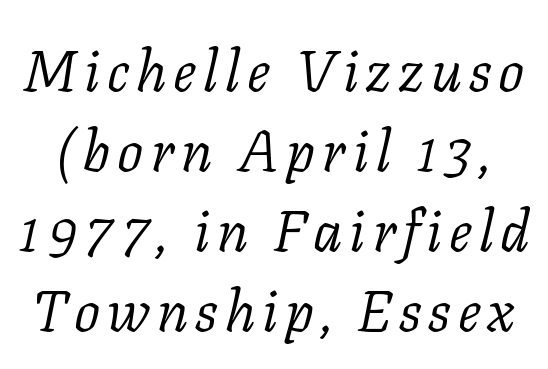
{"serif": "yes", "italic": "yes", "lean": "right", "slant_degrees": 11, "bold": "no", "weight": "light", "width": "normal", "stroke_contrast": "low", "x_height": "medium", "monospaced": "no", "underline": "no", "line_spacing": "normal", "line_spacing_ratio": 1.38, "glyph_px": 58}
